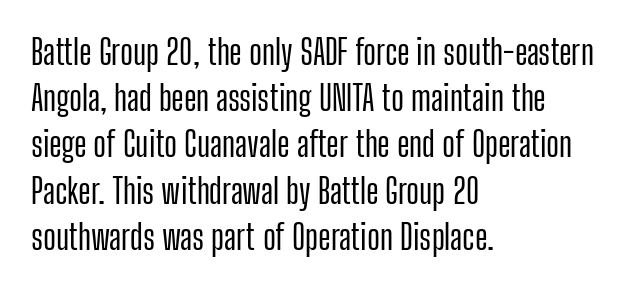
The lettering holds an erect, upright posture throughout. Here the designer chose a conventional face with non-uniform glyph widths. The text block is weighted toward the left margin, trailing off unevenly rightward. Type style note: lacks serifs.
